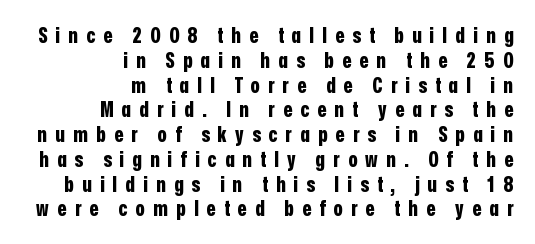
Tracking here is generous; glyphs stand well apart from one another. Nope, not italic — everything's standing straight. Every letter is thick-stroked: bold, no question. The paragraph shown leans on its right margin.
